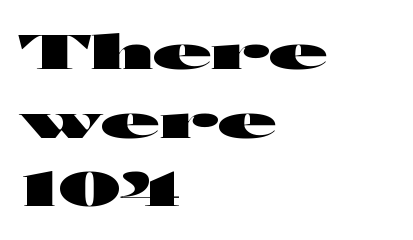
Q: Is the text bold? A: Yes.
Q: Is the text italic (slanted)? A: No, it is upright.
Q: Is the typeface a serif or a sans-serif typeface? A: Sans-serif.
Q: Is the text underlined? A: No.
Q: How is the paragraph aligned? A: Left-aligned.
Q: Is the spacing between letters normal or unusually wide? A: Normal.
Q: Is the spacing between lines tight, normal or loose? A: Normal.
Q: Width (condensed, normal, or wide)? A: Wide.
Q: Stroke contrast? A: High.
Q: x-height? A: Medium.
Q: Monospaced? A: No.
